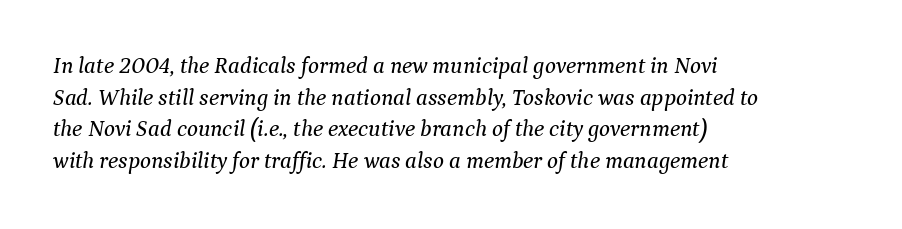
The image shows 23 px text type, italic (leaning right); set left-aligned, normal line spacing (1.38x), normal letter spacing, not underlined.
